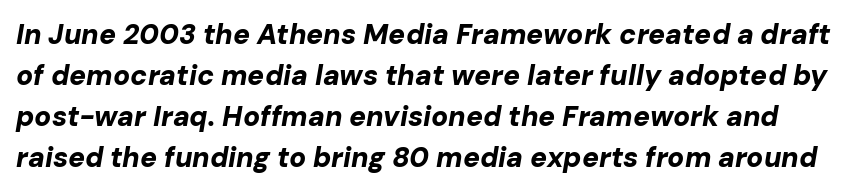
Q: Is the text bold? A: Yes.
Q: Is the text italic (slanted)? A: Yes, it leans right by about 10 degrees.
Q: Is the text underlined? A: No.
Q: Is the spacing between letters normal or unusually wide? A: Normal.
Q: Is the spacing between lines tight, normal or loose? A: Normal.
Q: Width (condensed, normal, or wide)? A: Normal.
Q: Stroke contrast? A: Low.
Q: x-height? A: Medium.
Q: Monospaced? A: No.
